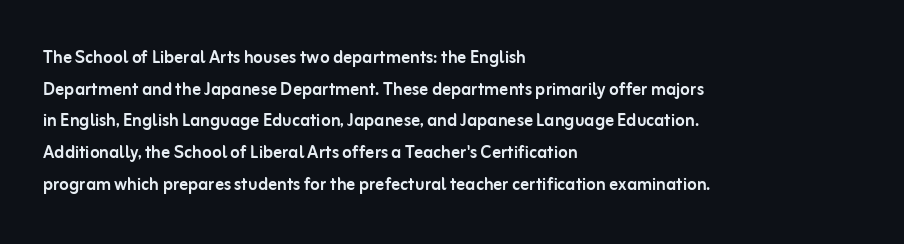
{"italic": "no", "underline": "no", "align": "left", "line_spacing": "normal", "line_spacing_ratio": 1.44, "letter_spacing": "normal", "letter_spacing_em": 0.0, "glyph_px": 22}
